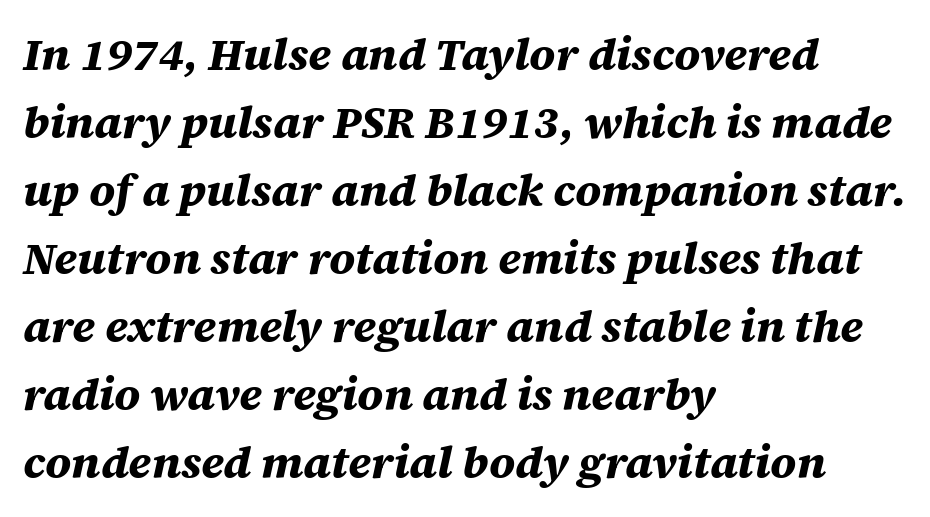
The letterforms sit shoulder to shoulder at normal distance. Decoration check: the copy has no underline. These lines sit exactly where default settings would place them. Weight: bold. Slanted lettering throughout. Horizontally, the lines are justified to the leading edge only.
